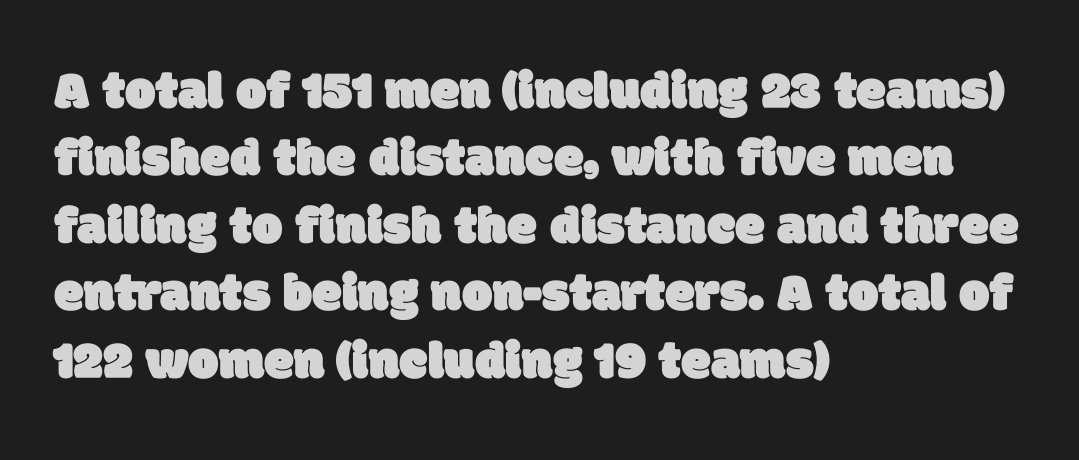
The image shows 54 px sans-serif type; set left-aligned, normal line spacing (1.25x), normal letter spacing, not underlined; low stroke contrast and a large x-height.
